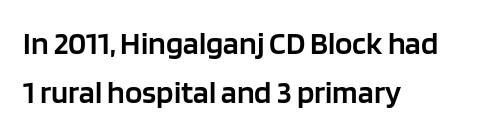
Q: Is the text bold? A: Semi-bold.
Q: Is the text italic (slanted)? A: No, it is upright.
Q: Is the typeface a serif or a sans-serif typeface? A: Sans-serif.
Q: Is the text underlined? A: No.
Q: How is the paragraph aligned? A: Left-aligned.
Q: Is the spacing between letters normal or unusually wide? A: Normal.
Q: Is the spacing between lines tight, normal or loose? A: Normal.
Q: Width (condensed, normal, or wide)? A: Normal.
Q: Stroke contrast? A: Low.
Q: x-height? A: Large.
Q: Monospaced? A: No.
